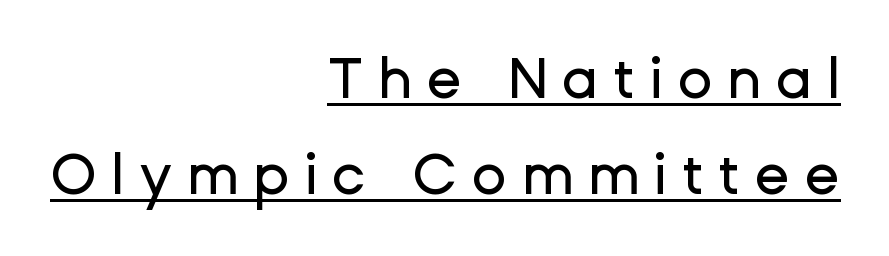
{"serif": "no", "italic": "no", "width": "normal", "stroke_contrast": "low", "x_height": "medium", "monospaced": "no", "underline": "yes", "align": "right", "line_spacing": "normal", "line_spacing_ratio": 1.69, "letter_spacing": "wide", "letter_spacing_em": 0.26, "glyph_px": 57}
